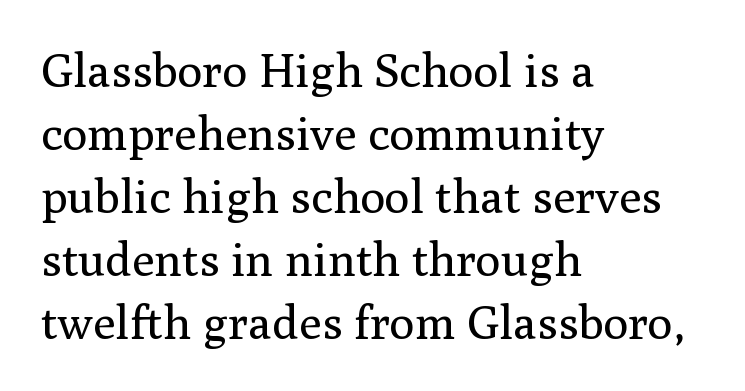
{"serif": "yes", "italic": "no", "bold": "no", "weight": "regular", "width": "normal", "stroke_contrast": "medium", "x_height": "medium", "monospaced": "no", "underline": "no", "align": "left", "line_spacing": "normal", "line_spacing_ratio": 1.34, "letter_spacing": "normal", "letter_spacing_em": 0.0, "glyph_px": 47}
